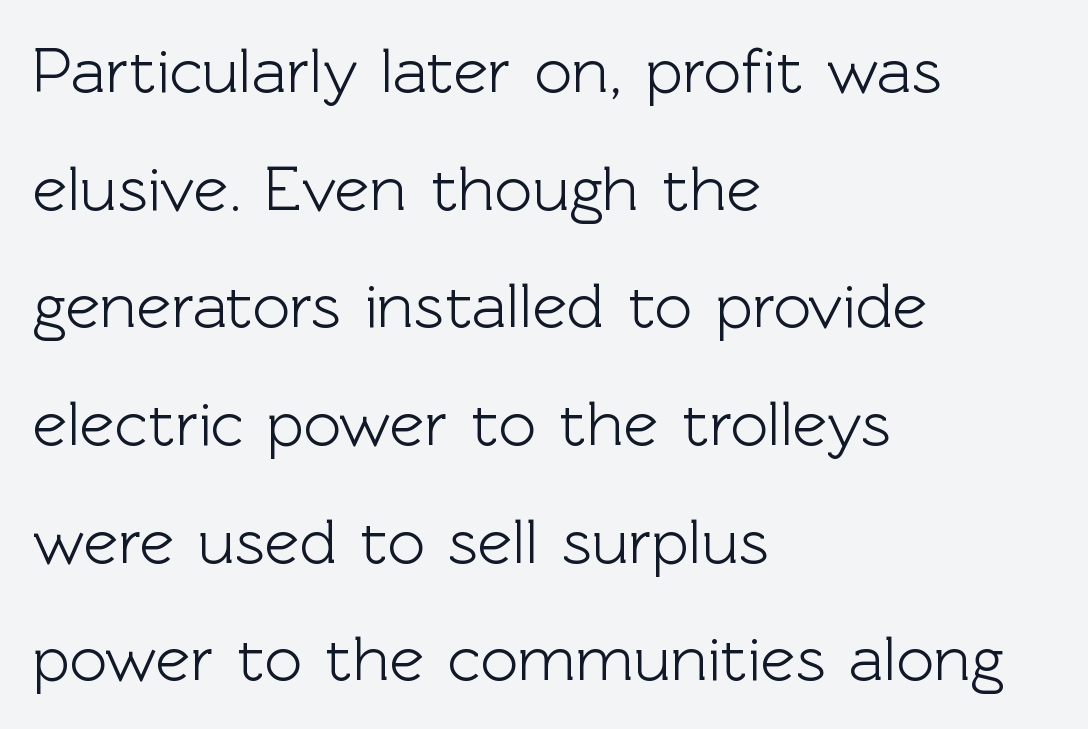
{"serif": "no", "italic": "no", "width": "normal", "x_height": "medium", "monospaced": "no", "underline": "no", "align": "left", "line_spacing_ratio": 1.81, "letter_spacing": "normal", "letter_spacing_em": 0.0, "glyph_px": 65}
